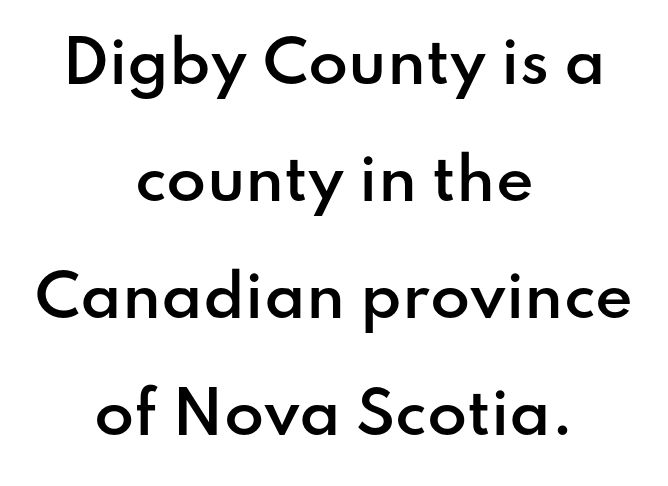
{"serif": "no", "italic": "no", "bold": "semi", "weight": "semibold", "width": "normal", "stroke_contrast": "low", "x_height": "small", "monospaced": "no", "underline": "no", "align": "center", "line_spacing": "loose", "line_spacing_ratio": 2.02, "letter_spacing": "normal", "letter_spacing_em": 0.0, "glyph_px": 58}
